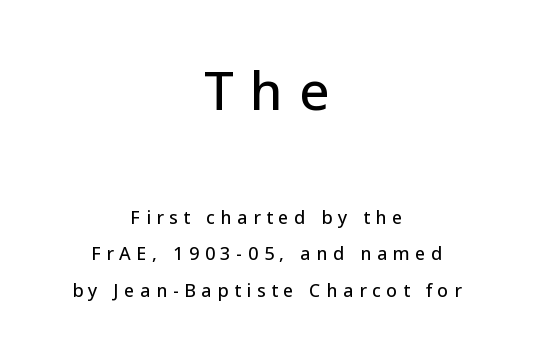
{"serif": "no", "italic": "no", "width": "normal", "stroke_contrast": "low", "x_height": "medium", "monospaced": "no", "underline": "no", "align": "center", "line_spacing": "loose", "line_spacing_ratio": 2.04, "letter_spacing": "wide", "letter_spacing_em": 0.31, "larger_block": "first", "size_ratio": 2.94, "glyph_px": 53}
